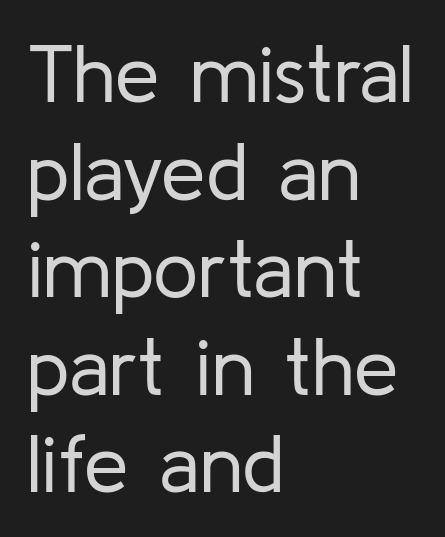
The image shows 80 px regular-weight sans-serif type, upright; set left-aligned, line spacing 1.22x, normal letter spacing, not underlined; low stroke contrast and a medium x-height.
